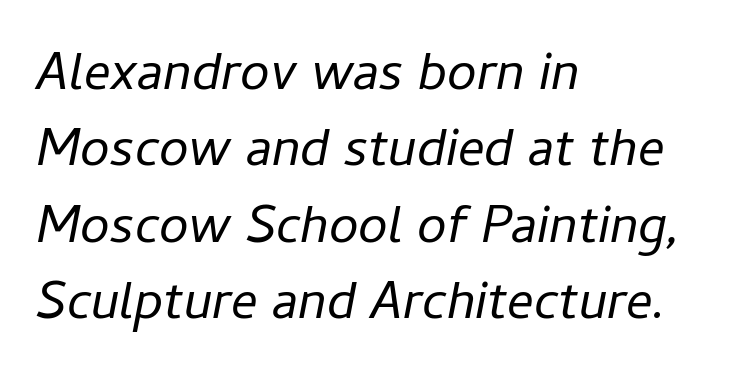
Looks like regular typesetting: each glyph gets only the width it needs. Stem width sits at or under what a default text font uses. In terms of leading, this rendering sits right in the middle. Casual observation: everything's shoved over to the left. Letter spacing: default. The specimen reads as italic at a glance.
